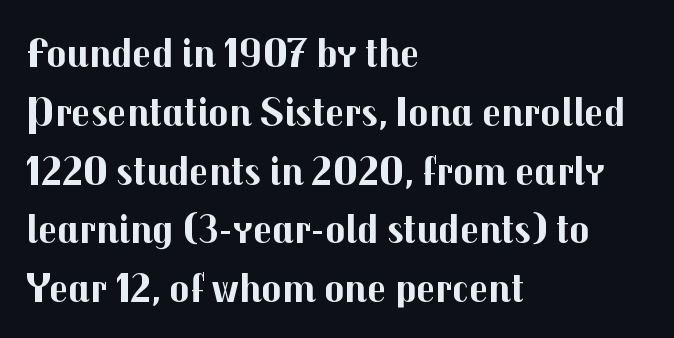
Q: Is the text bold? A: Yes.
Q: Is the text italic (slanted)? A: No, it is upright.
Q: Is the typeface a serif or a sans-serif typeface? A: Sans-serif.
Q: Is the text underlined? A: No.
Q: How is the paragraph aligned? A: Left-aligned.
Q: Is the spacing between letters normal or unusually wide? A: Normal.
Q: Is the spacing between lines tight, normal or loose? A: Normal.
Q: Width (condensed, normal, or wide)? A: Normal.
Q: Stroke contrast? A: Medium.
Q: x-height? A: Medium.
Q: Monospaced? A: No.
